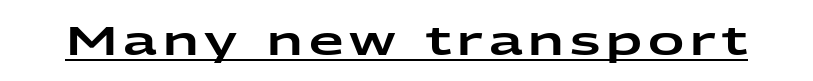
Letterform terminals end flat and unadorned throughout the passage. Looks like someone drew a line under every word here. A typesetter would call this proportional, since set widths differ per character. Upright lettering throughout.
